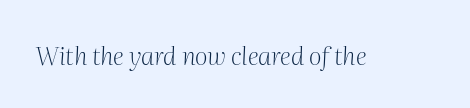
{"italic": "yes", "lean": "right", "slant_degrees": 2, "bold": "no", "underline": "no", "letter_spacing": "normal", "letter_spacing_em": 0.0, "glyph_px": 25}
